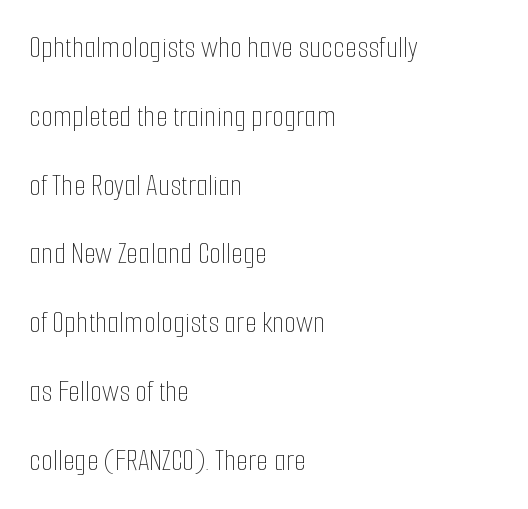
Caption: multi-line text, flush left, ragged right. In terms of posture, this sample is upright. This rendering features lettering with no underline. Students, observe: this is what heavily led, spacious text looks like. Does extra space separate the letters? No, they use regular spacing. The face used here is proportionally spaced, like ordinary book or web type.
